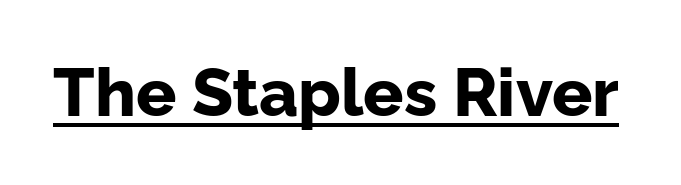
The image shows 67 px bold sans-serif type, upright; set normal letter spacing, underlined; low stroke contrast and a medium x-height.
